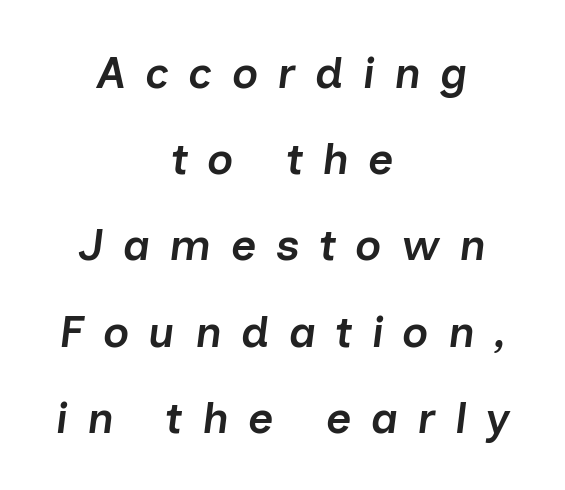
The image shows 44 px semibold type, italic (leaning right); set centered, loose line spacing (1.96x), unusually wide letter spacing (+0.44 em), not underlined; low stroke contrast and a medium x-height.
